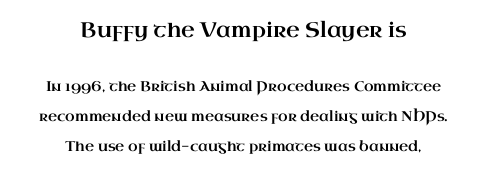
The image shows 21 px text type, upright; set centered, loose line spacing (2.12x), normal letter spacing, not underlined; the first (top) block is 1.5x larger.
